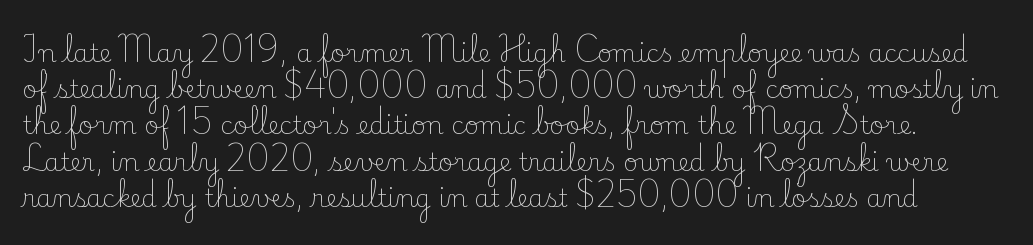
The image shows 25 px text type, upright; set normal line spacing (1.45x), normal letter spacing, not underlined.
